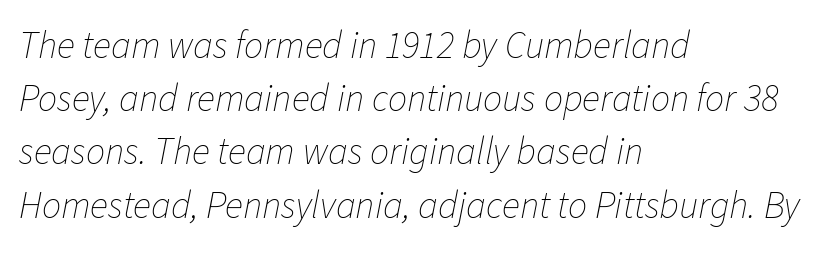
Q: Is the text bold? A: No.
Q: Is the text italic (slanted)? A: Yes, it leans right by about 11 degrees.
Q: Is the text underlined? A: No.
Q: How is the paragraph aligned? A: Left-aligned.
Q: Is the spacing between letters normal or unusually wide? A: Normal.
Q: Is the spacing between lines tight, normal or loose? A: Normal.
Q: Width (condensed, normal, or wide)? A: Normal.
Q: Stroke contrast? A: Low.
Q: x-height? A: Medium.
Q: Monospaced? A: No.
